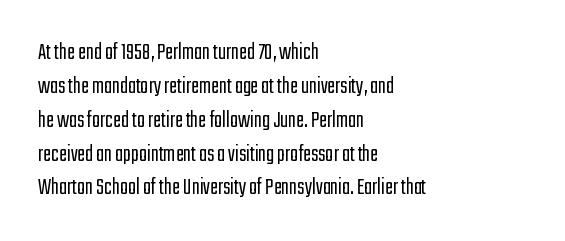
{"italic": "no", "bold": "no", "underline": "no", "align": "left", "line_spacing": "normal", "line_spacing_ratio": 1.41, "letter_spacing": "normal", "letter_spacing_em": 0.0, "glyph_px": 24}
